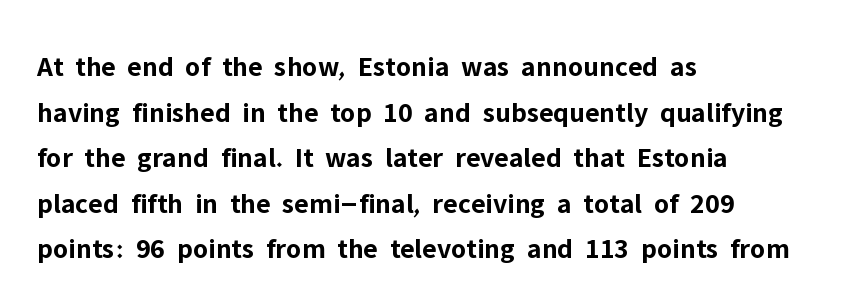
The image shows 29 px bold sans-serif type, upright; set left-aligned, normal line spacing (1.57x), normal letter spacing, not underlined; low stroke contrast and a medium x-height.
